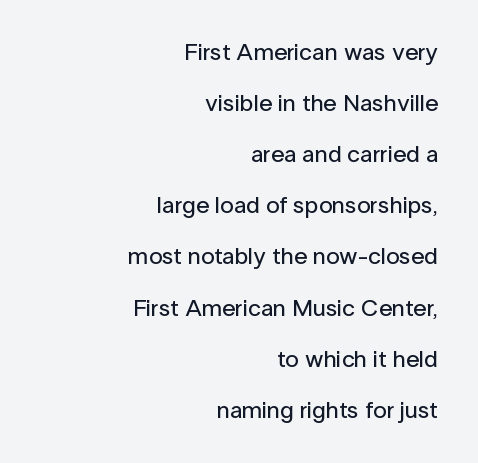
{"italic": "no", "underline": "no", "align": "right", "line_spacing": "loose", "line_spacing_ratio": 2.13, "letter_spacing": "normal", "letter_spacing_em": 0.0, "glyph_px": 24}
